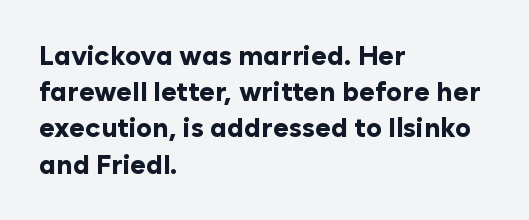
The image shows 27 px bold type, upright; set left-aligned, normal line spacing (1.34x), normal letter spacing, not underlined.
